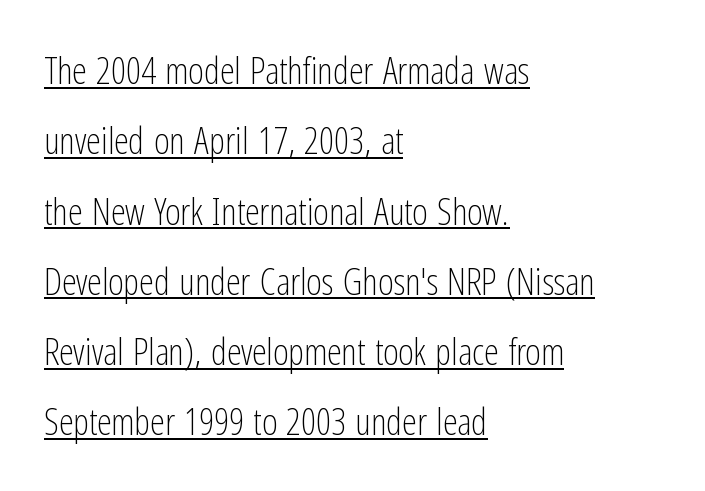
Q: Is the text bold? A: No.
Q: Is the text italic (slanted)? A: No, it is upright.
Q: Is the typeface a serif or a sans-serif typeface? A: Sans-serif.
Q: Is the text underlined? A: Yes.
Q: How is the paragraph aligned? A: Left-aligned.
Q: Is the spacing between letters normal or unusually wide? A: Normal.
Q: Is the spacing between lines tight, normal or loose? A: Loose.
Q: Width (condensed, normal, or wide)? A: Condensed.
Q: Stroke contrast? A: Low.
Q: x-height? A: Medium.
Q: Monospaced? A: No.
